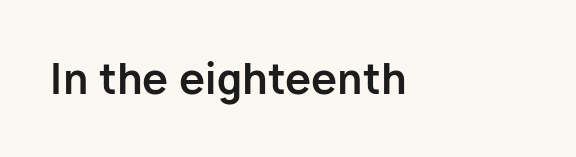
{"serif": "no", "italic": "no", "bold": "yes", "weight": "bold", "width": "normal", "stroke_contrast": "low", "x_height": "medium", "monospaced": "no", "underline": "no", "align": "left", "letter_spacing": "normal", "letter_spacing_em": 0.0, "glyph_px": 42}
